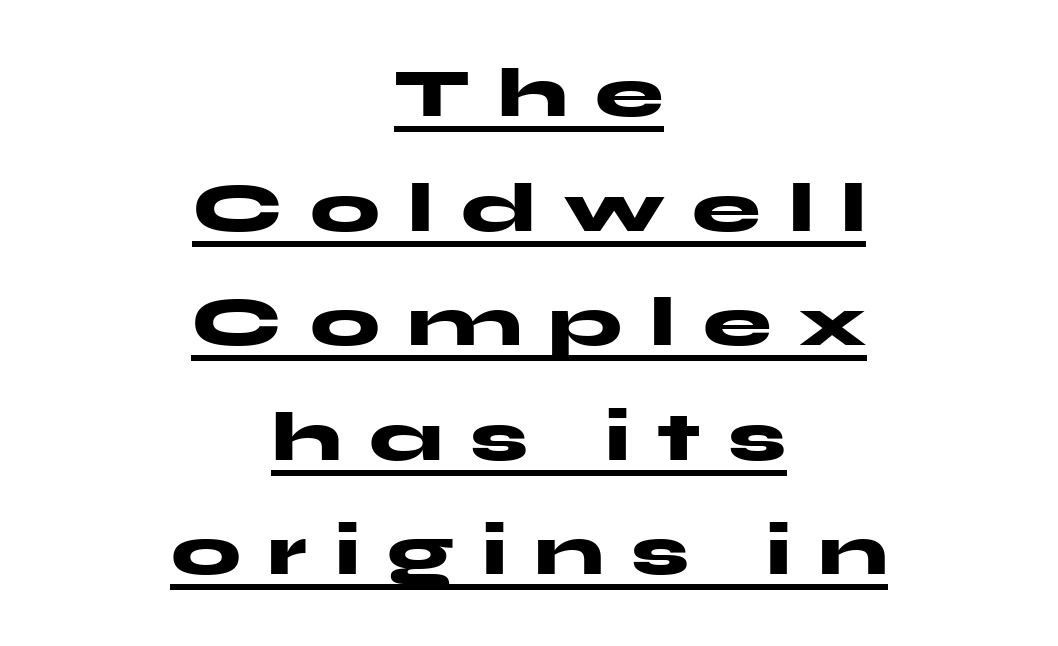
Q: Is the text bold? A: Yes.
Q: Is the text italic (slanted)? A: No, it is upright.
Q: Is the typeface a serif or a sans-serif typeface? A: Sans-serif.
Q: Is the text underlined? A: Yes.
Q: How is the paragraph aligned? A: Centered.
Q: Is the spacing between letters normal or unusually wide? A: Unusually wide.
Q: Is the spacing between lines tight, normal or loose? A: Normal.
Q: Width (condensed, normal, or wide)? A: Wide.
Q: Stroke contrast? A: Medium.
Q: x-height? A: Medium.
Q: Monospaced? A: No.
